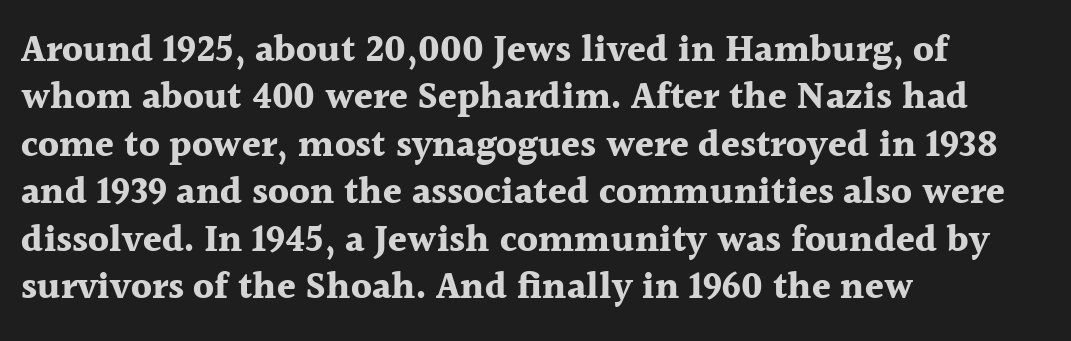
The image shows 38 px bold serif type, upright; set left-aligned, normal line spacing (1.25x), normal letter spacing, not underlined; a medium x-height.
